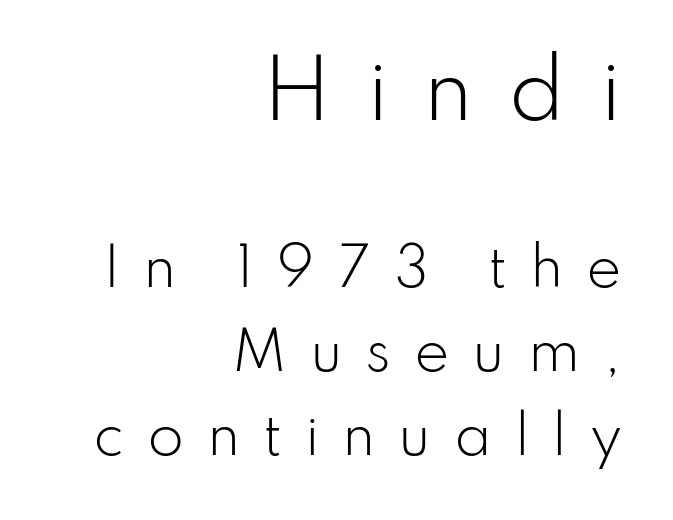
The letters advance in unequal steps, a hallmark of proportional type. Here the glyphs are tracked loosely, breaking word shapes into spaced letters. Regarding serifs, this sample does without them. Bold? No — there's no thickening of the strokes. In CSS terms this would be text-align: right. The earlier block is typeset at a bigger size than the later block.
